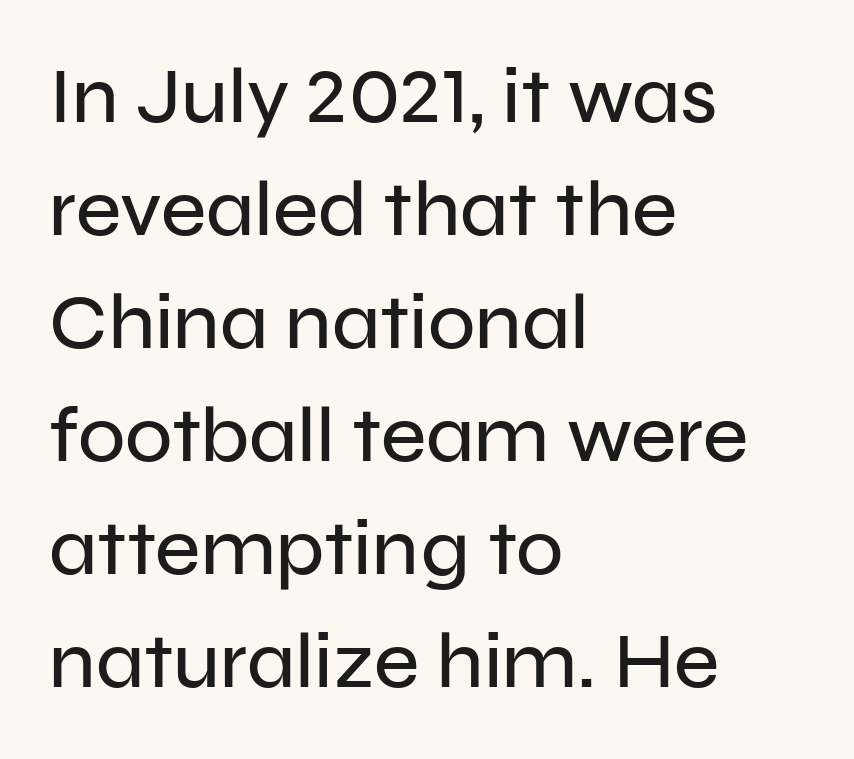
The image shows 78 px sans-serif type, upright; set left-aligned, normal line spacing (1.45x), normal letter spacing, not underlined; low stroke contrast and a medium x-height.
